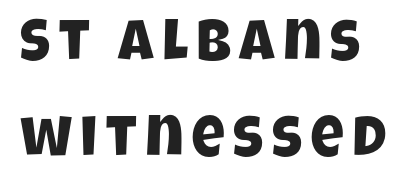
{"serif": "no", "width": "condensed", "stroke_contrast": "low", "x_height": "large", "monospaced": "no", "underline": "no", "line_spacing": "normal", "line_spacing_ratio": 1.66, "glyph_px": 58}
